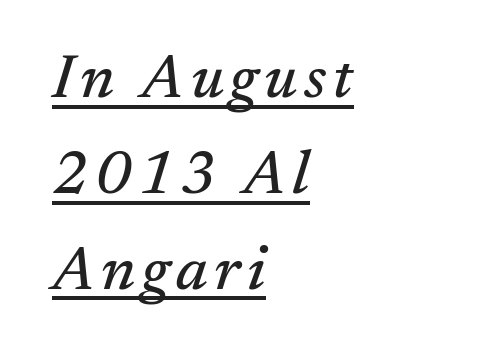
Q: Is the text italic (slanted)? A: Yes, it leans right by about 17 degrees.
Q: Is the typeface a serif or a sans-serif typeface? A: Serif.
Q: Is the text underlined? A: Yes.
Q: How is the paragraph aligned? A: Left-aligned.
Q: Is the spacing between lines tight, normal or loose? A: Normal.
Q: Width (condensed, normal, or wide)? A: Normal.
Q: Stroke contrast? A: Medium.
Q: x-height? A: Medium.
Q: Monospaced? A: No.
